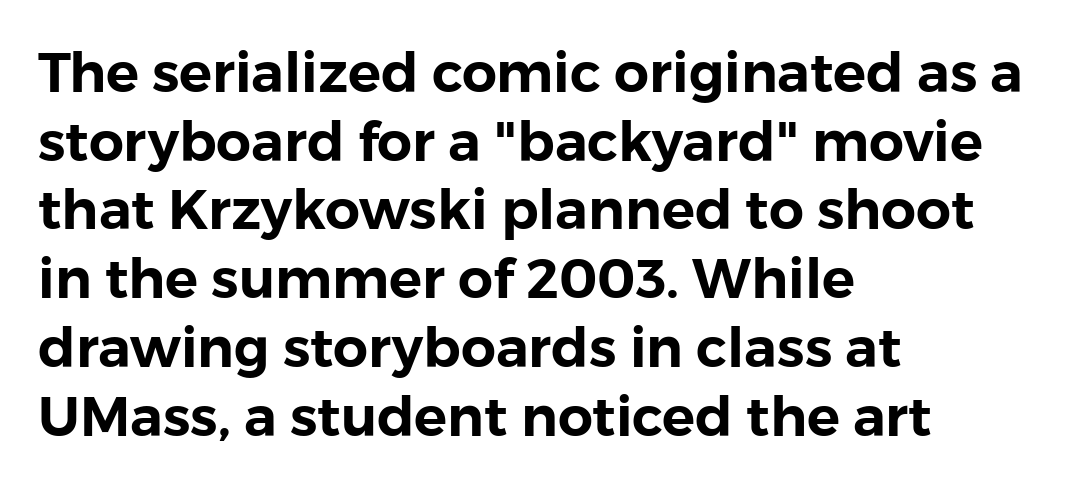
Q: Is the text italic (slanted)? A: No, it is upright.
Q: Is the typeface a serif or a sans-serif typeface? A: Sans-serif.
Q: Is the text underlined? A: No.
Q: How is the paragraph aligned? A: Left-aligned.
Q: Is the spacing between letters normal or unusually wide? A: Normal.
Q: Is the spacing between lines tight, normal or loose? A: Normal.
Q: Width (condensed, normal, or wide)? A: Normal.
Q: Stroke contrast? A: Low.
Q: x-height? A: Medium.
Q: Monospaced? A: No.
